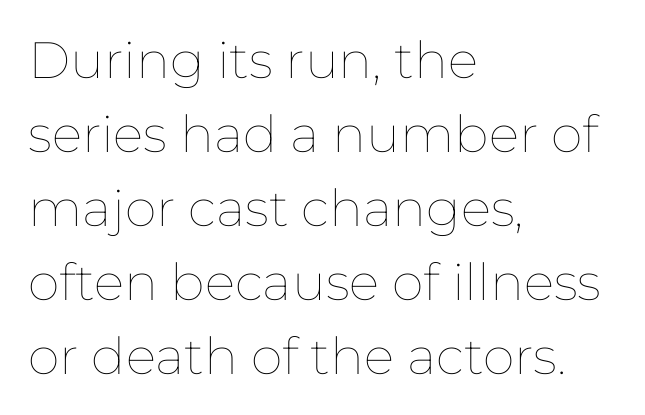
The image shows 51 px thin type, upright; set left-aligned, normal line spacing (1.45x), normal letter spacing, not underlined; low stroke contrast and a medium x-height.
